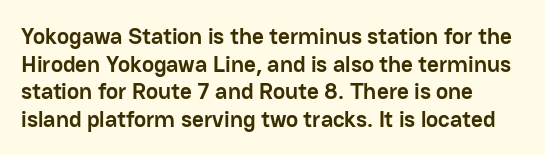
{"italic": "no", "bold": "yes", "underline": "no", "align": "left", "line_spacing_ratio": 1.2, "letter_spacing": "normal", "letter_spacing_em": 0.0, "glyph_px": 23}
